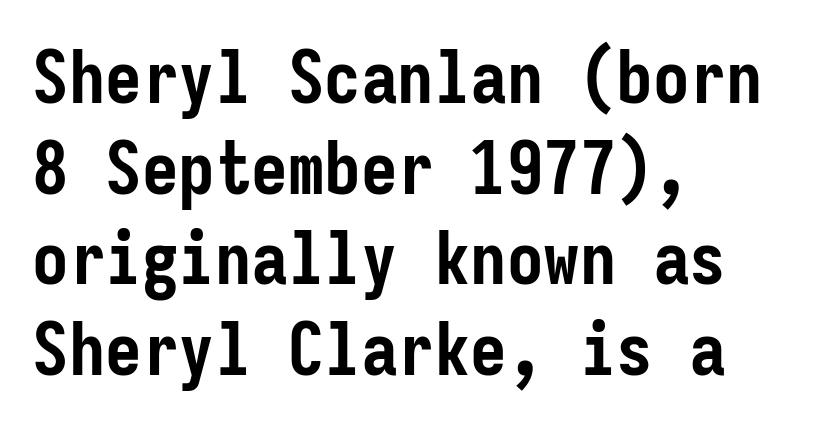
The image shows 73 px semibold, condensed sans-serif type, upright, monospaced; set left-aligned, line spacing 1.24x, normal letter spacing, not underlined; low stroke contrast and a medium x-height.
